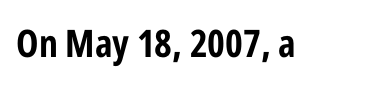
Anything drawn beneath the words? Only blank space. The rendering uses natural spacing where letterforms have individual widths. The typography opts for an upright posture over an oblique one. This sample uses a sans-serif face. Is the type bold? Yes — the strokes are clearly thick and heavy. Nothing unusual about the tracking: characters are spaced as the font intends.
